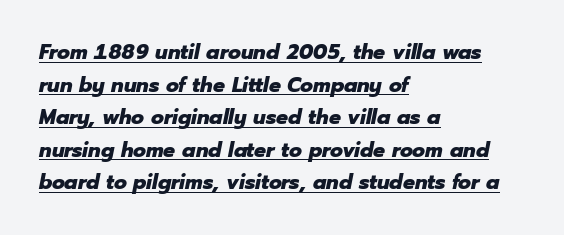
Q: Is the text bold? A: Yes.
Q: Is the text italic (slanted)? A: Yes, it leans right by about 12 degrees.
Q: Is the text underlined? A: Yes.
Q: How is the paragraph aligned? A: Left-aligned.
Q: Is the spacing between letters normal or unusually wide? A: Normal.
Q: Is the spacing between lines tight, normal or loose? A: Normal.
